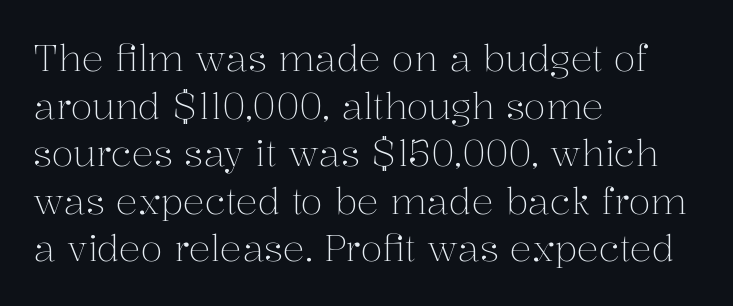
Ascenders rise straight up at ninety degrees. Spacing verdict: proportional, widths tailored to each character. The passage shown stacks its lines at a standard gap. Glance below the letters and you will spot only blank space. The typesetting does not lean heavy: it is not bold. Does extra space separate the letters? No, they use regular spacing.
